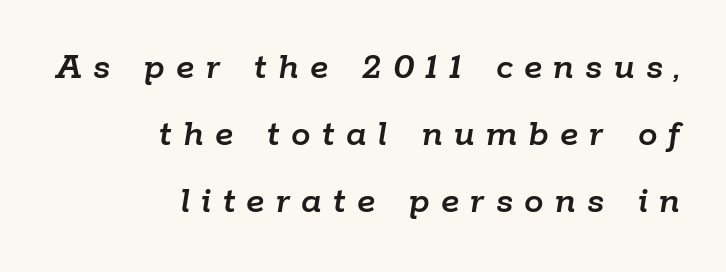
This sample has the flowing, uneven cadence of proportional lettering. Check the space under the baseline: it is left empty. Tall strokes in this sample are angled rather than plumb. The paragraph has a hard right edge and a soft left edge. The letters are spread apart with noticeably loose tracking.
